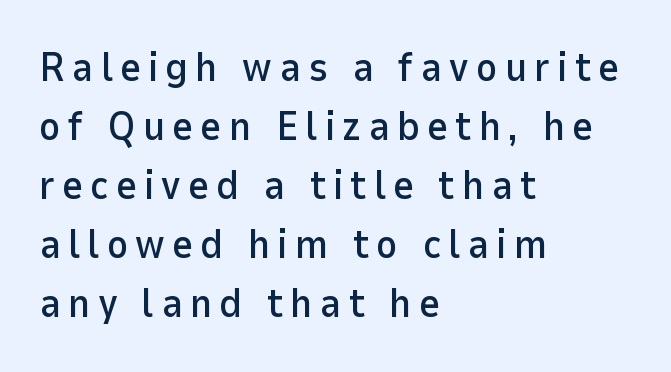
{"serif": "no", "italic": "no", "width": "normal", "stroke_contrast": "low", "x_height": "medium", "monospaced": "no", "underline": "no", "align": "left", "line_spacing": "normal", "line_spacing_ratio": 1.44, "glyph_px": 41}
